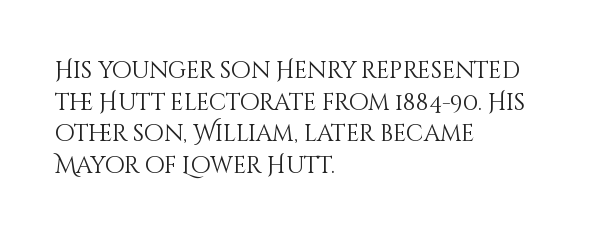
The image shows 23 px text type, upright; set left-aligned, normal line spacing (1.37x), normal letter spacing, not underlined.
